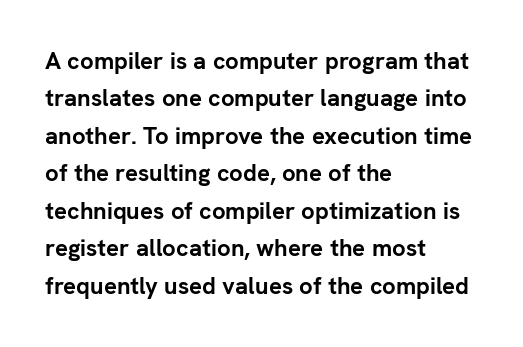
The image shows 24 px bold type, upright; set left-aligned, normal line spacing (1.56x), normal letter spacing, not underlined.
